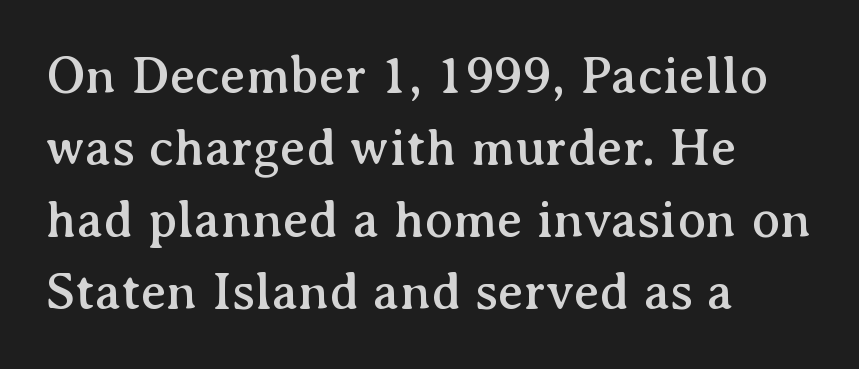
Q: Is the text italic (slanted)? A: No, it is upright.
Q: Is the typeface a serif or a sans-serif typeface? A: Serif.
Q: Is the text underlined? A: No.
Q: How is the paragraph aligned? A: Left-aligned.
Q: Is the spacing between letters normal or unusually wide? A: Normal.
Q: Is the spacing between lines tight, normal or loose? A: Normal.
Q: Width (condensed, normal, or wide)? A: Normal.
Q: Stroke contrast? A: Medium.
Q: x-height? A: Medium.
Q: Monospaced? A: No.
